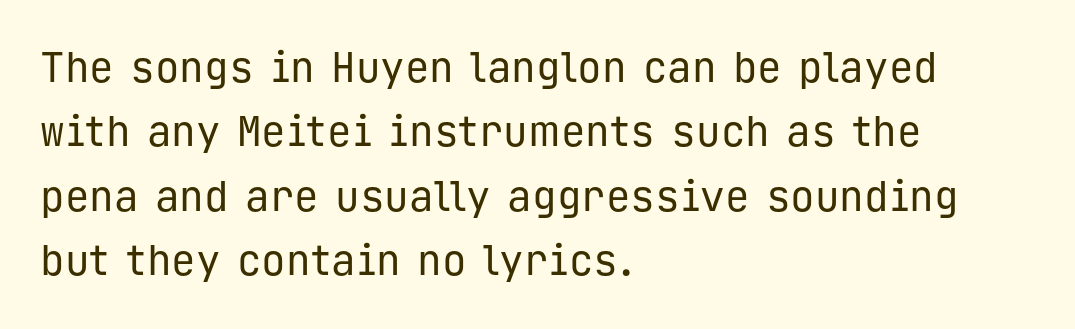
Check where the strokes stop: nothing finishes them off — pure sans. The letters stand upright; this is a roman face. The type is set solid horizontally, with unmodified tracking. The rendering uses typewriter-style spacing with identical character cells. This is not heavy type; no bold has been used. Underline: absent.
